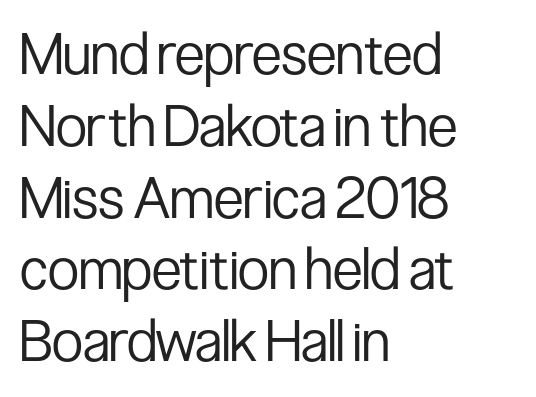
Q: Is the text bold? A: No.
Q: Is the text italic (slanted)? A: No, it is upright.
Q: Is the typeface a serif or a sans-serif typeface? A: Sans-serif.
Q: Is the text underlined? A: No.
Q: How is the paragraph aligned? A: Left-aligned.
Q: Is the spacing between letters normal or unusually wide? A: Normal.
Q: Is the spacing between lines tight, normal or loose? A: Normal.
Q: Width (condensed, normal, or wide)? A: Condensed.
Q: Stroke contrast? A: Low.
Q: x-height? A: Medium.
Q: Monospaced? A: No.
